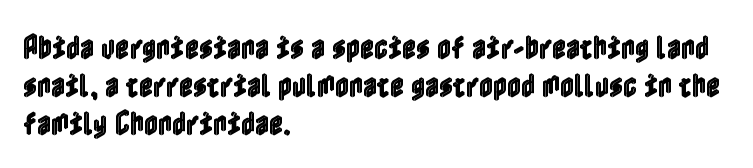
The ragged edge is on the right, which tells us the setting is flush left. Underline: absent. Does the leading feel generous? No, just average. The type is set solid horizontally, with unmodified tracking.
